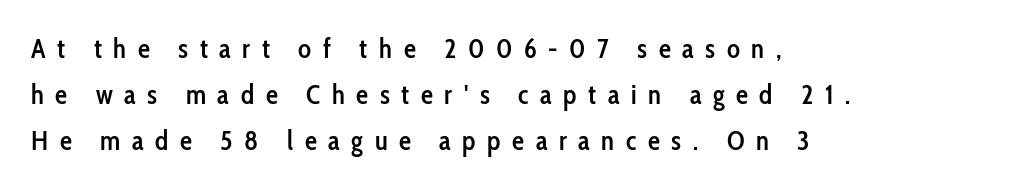
The baseline area is clear. A student would call this left alignment; a typographer would say flush left, rag right. This is the regular roman posture of the typeface. Caption: semibold face, moderately heavy strokes. Characters follow at a spacing far wider than the type designer built in.
